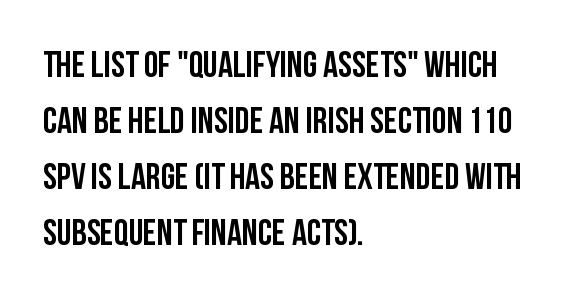
When letters stand straight like this, we call the style roman or upright. Tracking here is standard; glyphs follow each other at the usual distance. The glyphs are unaccompanied by any horizontal stroke below them. The paragraph shown leans on its left margin. The rendering uses a moderate line-height, typical for paragraphs. Here the designer chose a conventional face with non-uniform glyph widths.
